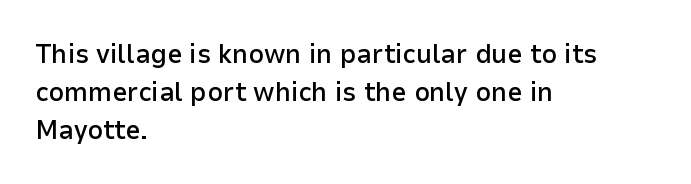
Q: Is the text bold? A: Semi-bold.
Q: Is the text italic (slanted)? A: No, it is upright.
Q: Is the text underlined? A: No.
Q: How is the paragraph aligned? A: Left-aligned.
Q: Is the spacing between letters normal or unusually wide? A: Normal.
Q: Is the spacing between lines tight, normal or loose? A: Normal.
